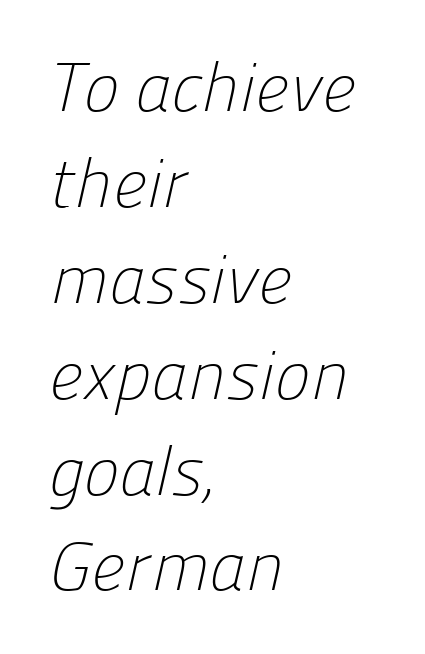
{"serif": "no", "bold": "no", "weight": "light", "width": "normal", "stroke_contrast": "low", "x_height": "medium", "monospaced": "no", "underline": "no", "align": "left", "line_spacing": "normal", "line_spacing_ratio": 1.41, "letter_spacing": "normal", "letter_spacing_em": 0.0, "glyph_px": 68}
